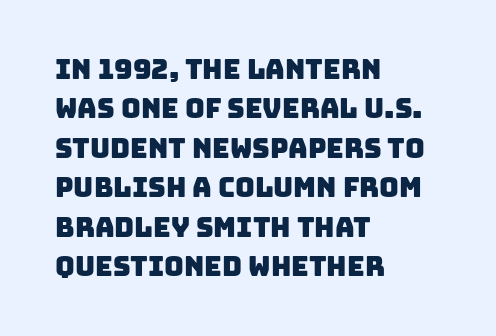
The image shows 27 px text type; set left-aligned, normal line spacing (1.46x), normal letter spacing, not underlined.
